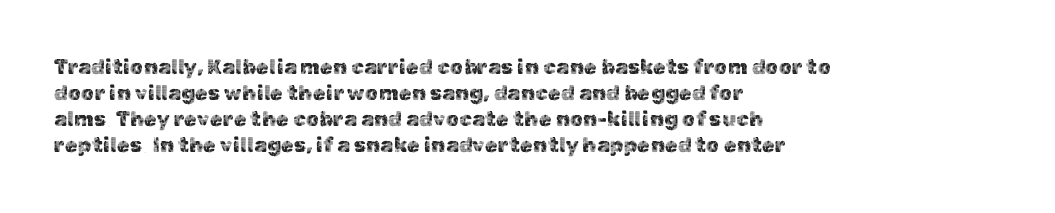
Q: Is the text italic (slanted)? A: No, it is upright.
Q: Is the text underlined? A: No.
Q: How is the paragraph aligned? A: Left-aligned.
Q: Is the spacing between letters normal or unusually wide? A: Normal.
